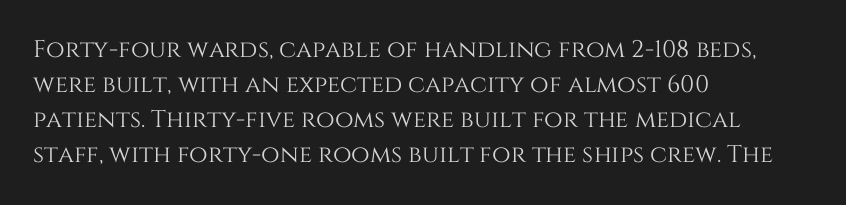
The image shows 24 px text type, upright; set left-aligned, normal line spacing (1.46x), normal letter spacing, not underlined.
